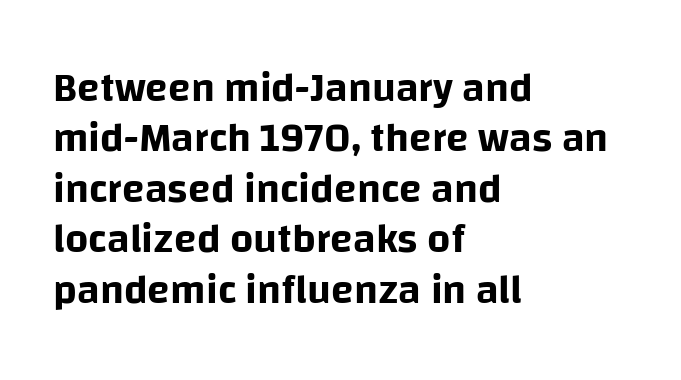
{"serif": "no", "italic": "no", "width": "normal", "stroke_contrast": "low", "x_height": "large", "monospaced": "no", "underline": "no", "align": "left", "line_spacing_ratio": 1.23, "letter_spacing": "normal", "letter_spacing_em": 0.0, "glyph_px": 41}
